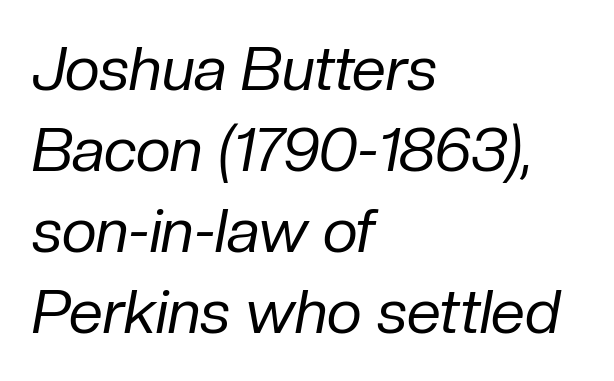
Q: Is the text bold? A: No.
Q: Is the text italic (slanted)? A: Yes, it leans right by about 10 degrees.
Q: Is the text underlined? A: No.
Q: How is the paragraph aligned? A: Left-aligned.
Q: Is the spacing between letters normal or unusually wide? A: Normal.
Q: Is the spacing between lines tight, normal or loose? A: Normal.
Q: Width (condensed, normal, or wide)? A: Normal.
Q: Stroke contrast? A: Low.
Q: x-height? A: Medium.
Q: Monospaced? A: No.
